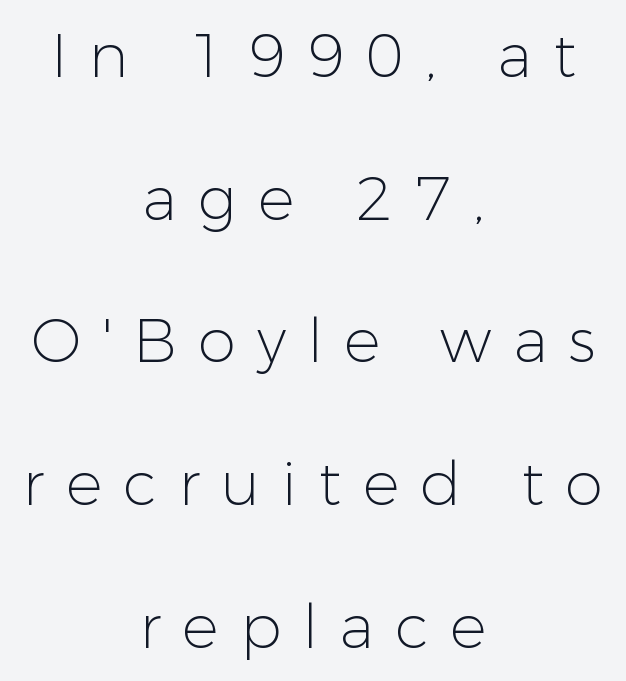
{"serif": "no", "italic": "no", "bold": "no", "weight": "light", "width": "normal", "stroke_contrast": "low", "x_height": "medium", "monospaced": "no", "underline": "no", "align": "center", "line_spacing": "loose", "line_spacing_ratio": 2.34, "letter_spacing": "wide", "letter_spacing_em": 0.35, "glyph_px": 61}
